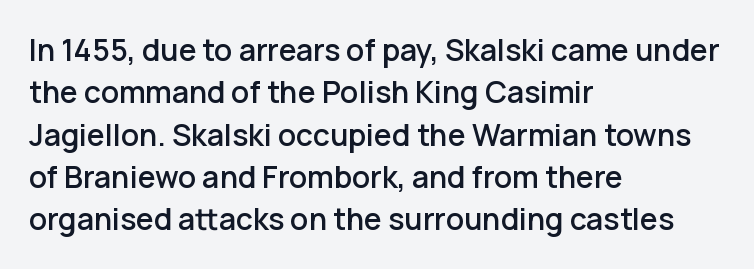
Q: Is the text italic (slanted)? A: No, it is upright.
Q: Is the typeface a serif or a sans-serif typeface? A: Sans-serif.
Q: Is the text underlined? A: No.
Q: How is the paragraph aligned? A: Left-aligned.
Q: Is the spacing between letters normal or unusually wide? A: Normal.
Q: Is the spacing between lines tight, normal or loose? A: Normal.
Q: Width (condensed, normal, or wide)? A: Normal.
Q: Stroke contrast? A: Low.
Q: x-height? A: Medium.
Q: Monospaced? A: No.
